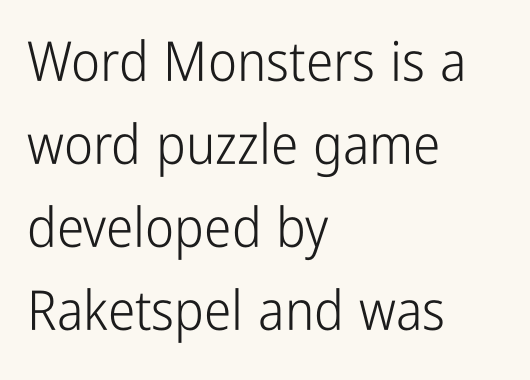
Q: Is the text bold? A: No.
Q: Is the text italic (slanted)? A: No, it is upright.
Q: Is the typeface a serif or a sans-serif typeface? A: Sans-serif.
Q: Is the text underlined? A: No.
Q: How is the paragraph aligned? A: Left-aligned.
Q: Is the spacing between letters normal or unusually wide? A: Normal.
Q: Is the spacing between lines tight, normal or loose? A: Normal.
Q: Width (condensed, normal, or wide)? A: Condensed.
Q: Stroke contrast? A: Low.
Q: x-height? A: Medium.
Q: Monospaced? A: No.
